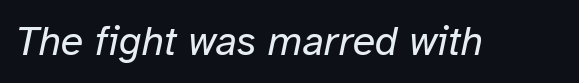
Q: Is the text bold? A: No.
Q: Is the text italic (slanted)? A: Yes, it leans right by about 12 degrees.
Q: Is the text underlined? A: No.
Q: Is the spacing between letters normal or unusually wide? A: Normal.
Q: Width (condensed, normal, or wide)? A: Normal.
Q: Stroke contrast? A: Low.
Q: x-height? A: Medium.
Q: Monospaced? A: No.
